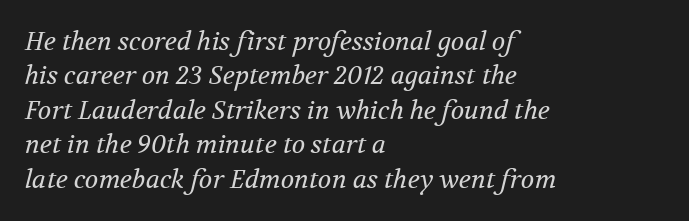
Q: Is the text bold? A: No.
Q: Is the text italic (slanted)? A: Yes, it leans right by about 12 degrees.
Q: Is the text underlined? A: No.
Q: How is the paragraph aligned? A: Left-aligned.
Q: Is the spacing between letters normal or unusually wide? A: Normal.
Q: Is the spacing between lines tight, normal or loose? A: Normal.
